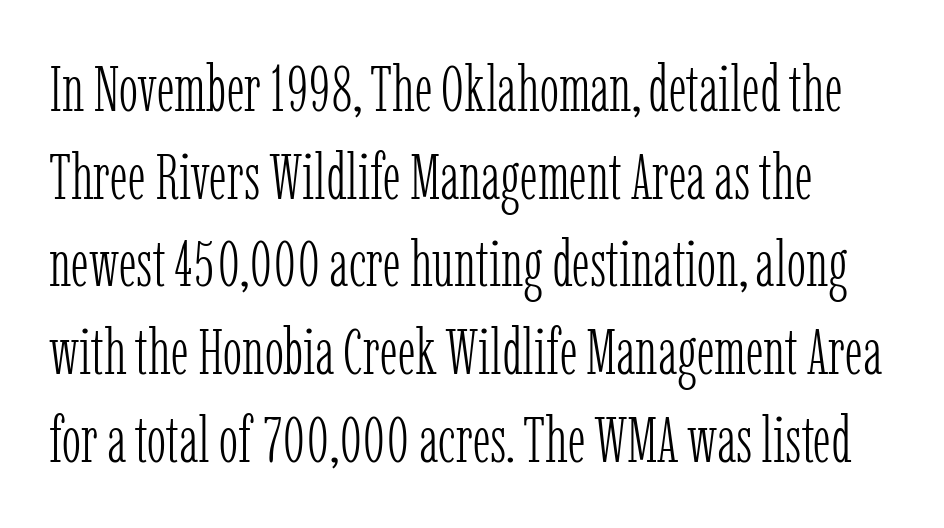
Q: Is the text bold? A: No.
Q: Is the text italic (slanted)? A: No, it is upright.
Q: Is the typeface a serif or a sans-serif typeface? A: Serif.
Q: Is the text underlined? A: No.
Q: Is the spacing between letters normal or unusually wide? A: Normal.
Q: Is the spacing between lines tight, normal or loose? A: Normal.
Q: Width (condensed, normal, or wide)? A: Condensed.
Q: Stroke contrast? A: Low.
Q: x-height? A: Medium.
Q: Monospaced? A: No.
